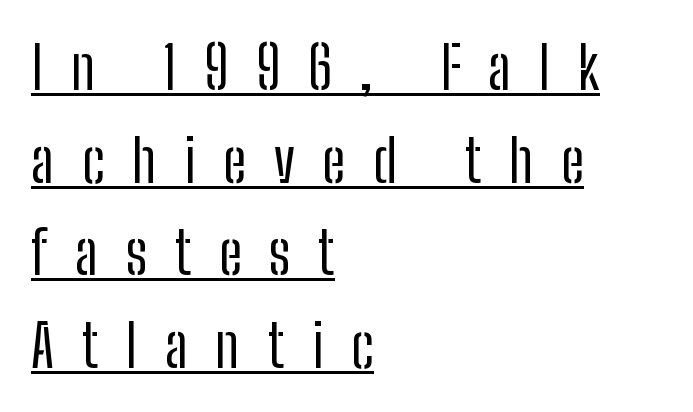
Q: Is the text bold? A: No.
Q: Is the text italic (slanted)? A: No, it is upright.
Q: Is the typeface a serif or a sans-serif typeface? A: Sans-serif.
Q: Is the text underlined? A: Yes.
Q: How is the paragraph aligned? A: Left-aligned.
Q: Is the spacing between letters normal or unusually wide? A: Unusually wide.
Q: Is the spacing between lines tight, normal or loose? A: Normal.
Q: Width (condensed, normal, or wide)? A: Condensed.
Q: Stroke contrast? A: Low.
Q: x-height? A: Medium.
Q: Monospaced? A: No.
